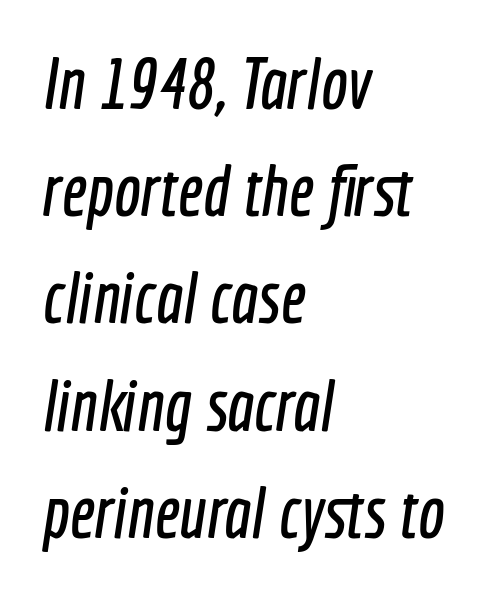
Short note: letters normally spaced. Each new line begins a customary step beneath the previous one. The passage shown is typeset with a sans-serif family. Varying glyph widths throughout — classic text-font behaviour.
